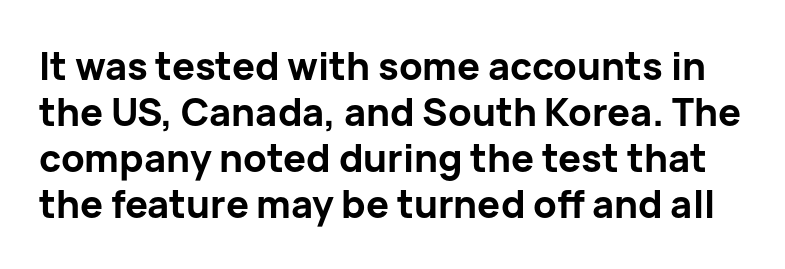
Typographically, this falls in the sans-serif category. This sample has the flowing, uneven cadence of proportional lettering. Every character sits straight up, as roman type does. Descenders hang freely into open space.
